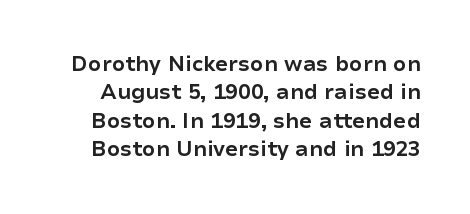
You can tell it's not italic because the verticals are truly vertical. Spacing between characters is what you'd get straight out of the box. A typesetter would call this leading conventional body-copy spacing. Summary of weight: heavy, a full bold.
